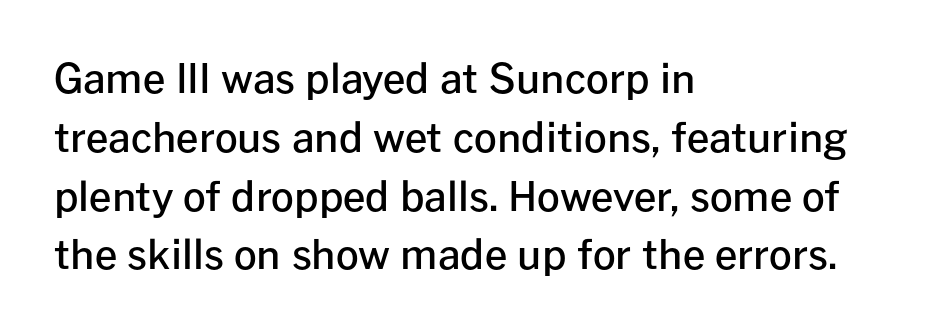
{"serif": "no", "italic": "no", "bold": "semi", "weight": "semibold", "width": "normal", "stroke_contrast": "low", "x_height": "medium", "monospaced": "no", "underline": "no", "align": "left", "line_spacing": "normal", "line_spacing_ratio": 1.47, "letter_spacing": "normal", "letter_spacing_em": 0.0, "glyph_px": 40}
